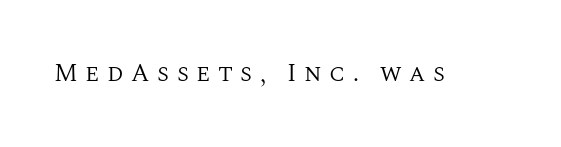
Q: Is the text bold? A: No.
Q: Is the text italic (slanted)? A: No, it is upright.
Q: Is the text underlined? A: No.
Q: Is the spacing between letters normal or unusually wide? A: Unusually wide.
